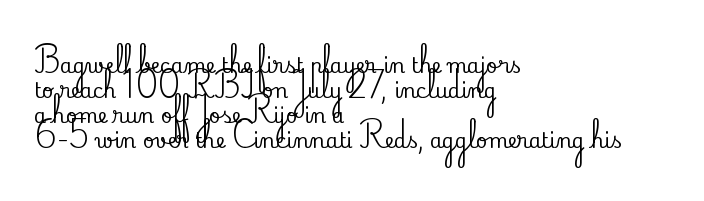
Q: Is the text italic (slanted)? A: No, it is upright.
Q: Is the text underlined? A: No.
Q: How is the paragraph aligned? A: Left-aligned.
Q: Is the spacing between letters normal or unusually wide? A: Normal.
Q: Is the spacing between lines tight, normal or loose? A: Normal.
